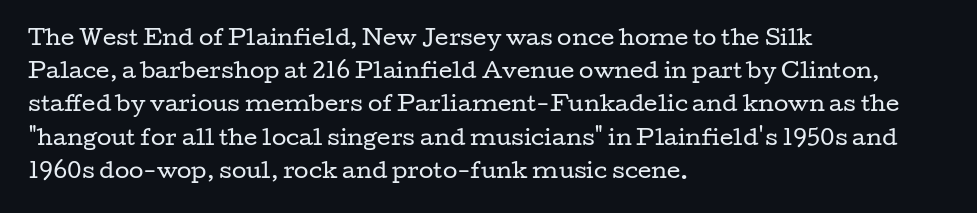
The face looks like a standard text weight, possibly lighter. Short and long lines alike share a common starting point at left. Vertically, the passage feels balanced, rows spaced as you'd expect. A bare baseline throughout the passage. Here the glyphs are tracked normally, forming tight word shapes.
